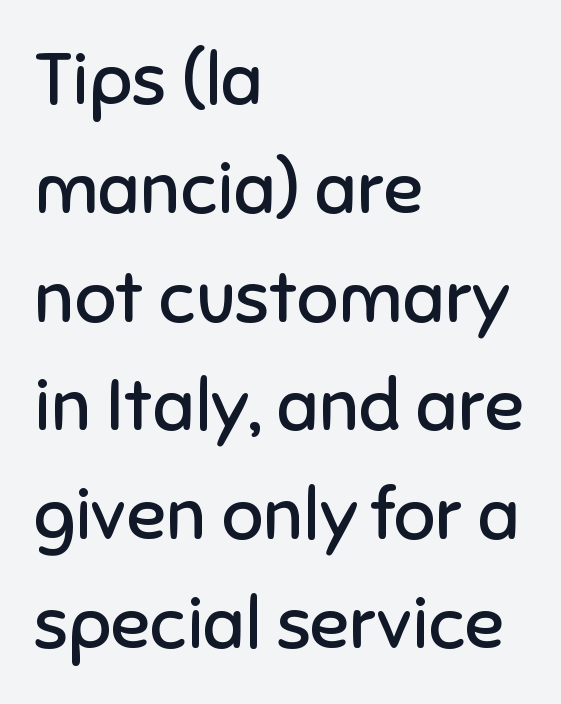
{"serif": "no", "italic": "no", "bold": "no", "weight": "regular", "width": "normal", "stroke_contrast": "low", "x_height": "medium", "monospaced": "no", "underline": "no", "align": "left", "line_spacing": "normal", "line_spacing_ratio": 1.49, "letter_spacing": "normal", "letter_spacing_em": 0.0, "glyph_px": 73}
